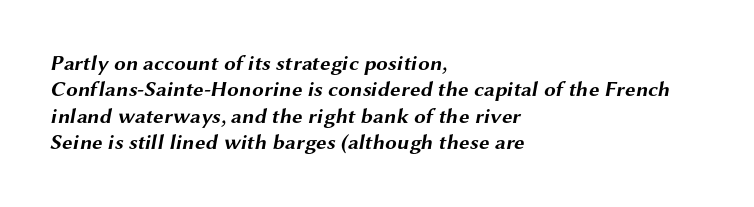
The paragraph shown leans on its left margin. Nobody touched the tracking dial on this one. Whoever set this chose a conventional vertical rhythm. Descender tails drop into unmarked territory.
